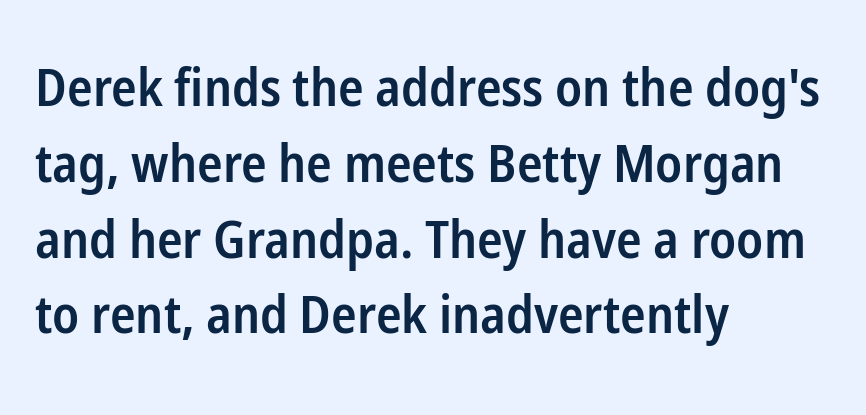
Italic: no, the glyphs are upright roman. This is moderately heavy type, rendered in semibold. Check where the strokes stop: nothing finishes them off — pure sans. Looks like regular typesetting: each glyph gets only the width it needs.
